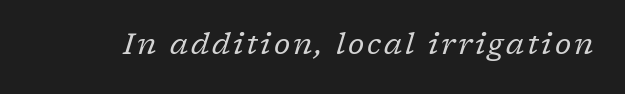
Character widths vary here, with narrow letters taking less room than wide ones. The lettering tilts uniformly, giving the passage an italic look. The face looks like a standard text weight, possibly lighter. Unmarked baselines from the first word to the last. Letterform terminals end in serifs throughout the passage.
